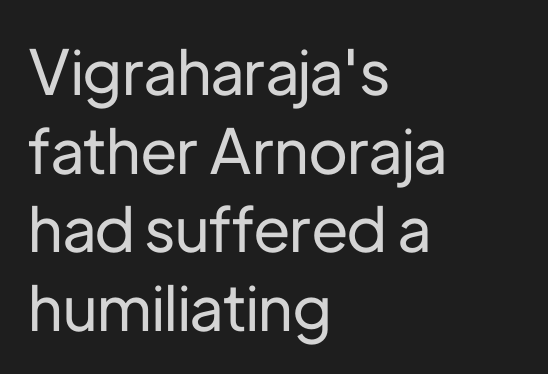
In terms of posture, this sample is upright. The rendering uses natural spacing where letterforms have individual widths. Font category for this specimen: sans-serif. How would I describe the line gaps? Plain and ordinary.
